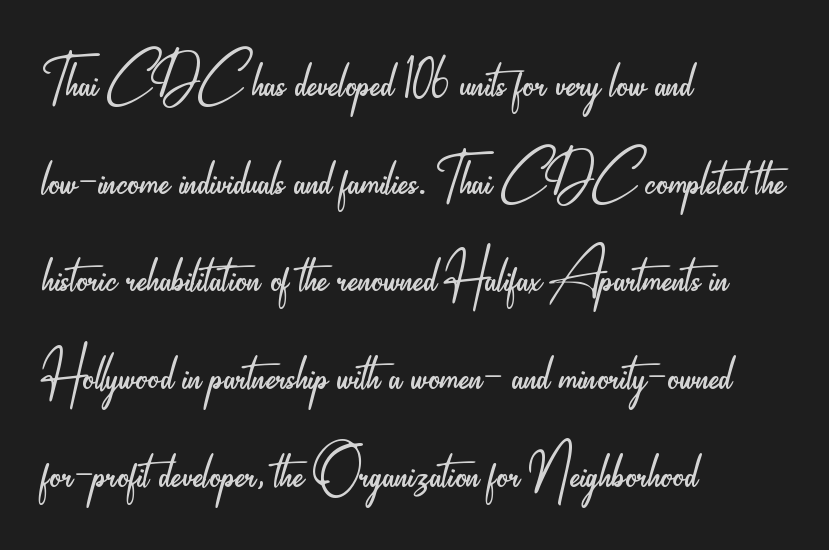
These glyphs show unthickened strokes, regular width or finer. The letters advance in unequal steps, a hallmark of proportional type. These lines stack with their left ends in a neat column. The lines sit at an ordinary, default distance from one another.
